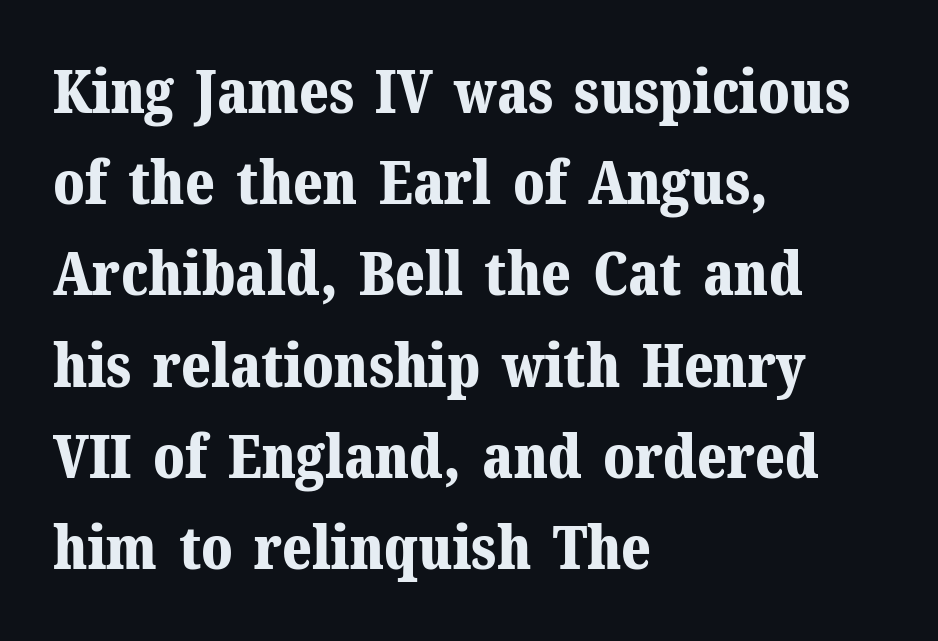
Q: Is the text bold? A: Yes.
Q: Is the text italic (slanted)? A: No, it is upright.
Q: Is the typeface a serif or a sans-serif typeface? A: Serif.
Q: Is the text underlined? A: No.
Q: How is the paragraph aligned? A: Left-aligned.
Q: Is the spacing between letters normal or unusually wide? A: Normal.
Q: Is the spacing between lines tight, normal or loose? A: Normal.
Q: Width (condensed, normal, or wide)? A: Normal.
Q: Stroke contrast? A: Medium.
Q: x-height? A: Medium.
Q: Monospaced? A: No.
